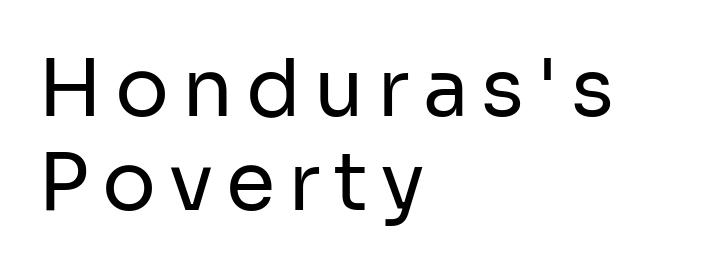
{"serif": "no", "italic": "no", "bold": "no", "weight": "regular", "width": "normal", "stroke_contrast": "low", "x_height": "medium", "monospaced": "no", "underline": "no", "align": "left", "line_spacing_ratio": 1.18, "glyph_px": 80}
